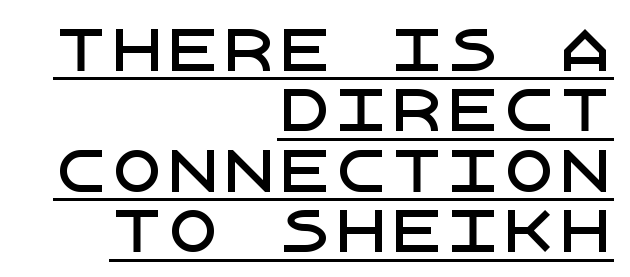
The image shows 56 px sans-serif type, upright; set right-aligned, tight line spacing (1.08x), normal letter spacing, underlined; low stroke contrast and a large x-height.
